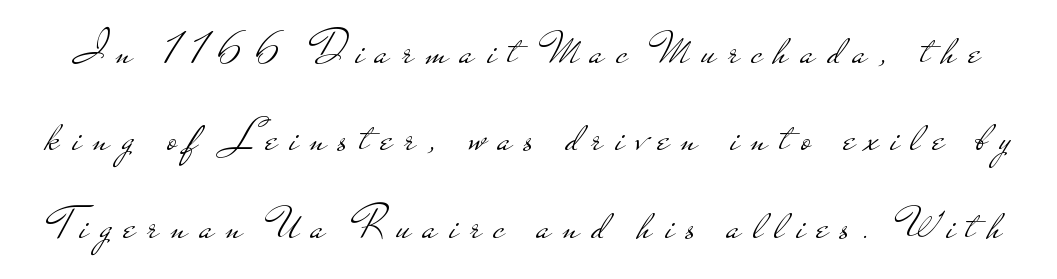
The image shows 46 px light, wide sans-serif type; set loose line spacing (1.9x), unusually wide letter spacing (+0.27 em), not underlined; low stroke contrast and a small x-height.
